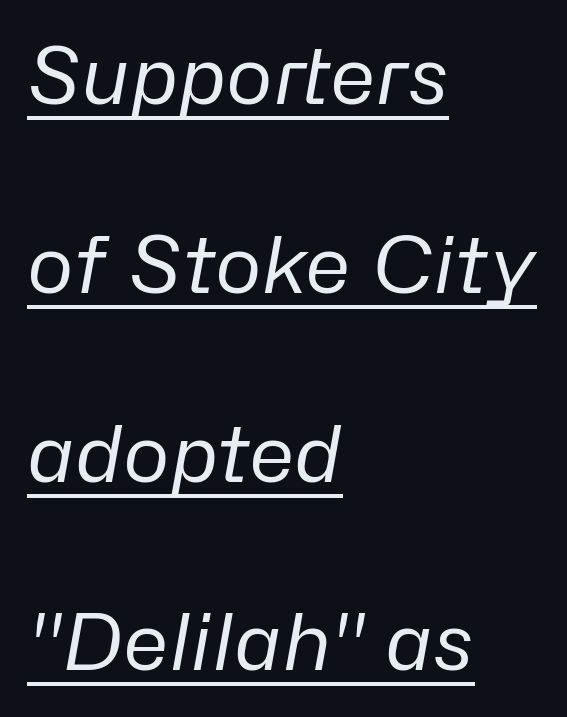
Inter-character spacing is left at the font's built-in metrics. The lettering tilts uniformly, giving the passage an italic look. A continuous stroke trails under the words, as in a hyperlink. These lines are rendered in a variable-pitch font.
